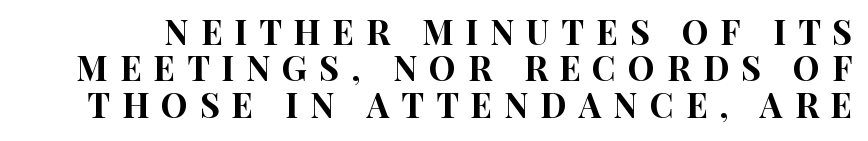
Q: Is the text italic (slanted)? A: No, it is upright.
Q: Is the typeface a serif or a sans-serif typeface? A: Sans-serif.
Q: Is the text underlined? A: No.
Q: Is the spacing between letters normal or unusually wide? A: Unusually wide.
Q: Is the spacing between lines tight, normal or loose? A: Tight.
Q: Width (condensed, normal, or wide)? A: Condensed.
Q: Stroke contrast? A: High.
Q: x-height? A: Large.
Q: Monospaced? A: No.
